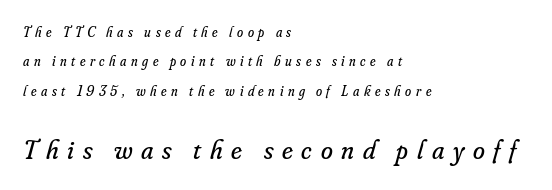
{"italic": "yes", "lean": "right", "slant_degrees": 16, "bold": "no", "underline": "no", "align": "left", "line_spacing": "loose", "line_spacing_ratio": 2.09, "letter_spacing": "wide", "letter_spacing_em": 0.32, "larger_block": "second", "size_ratio": 1.93, "glyph_px": 27}
